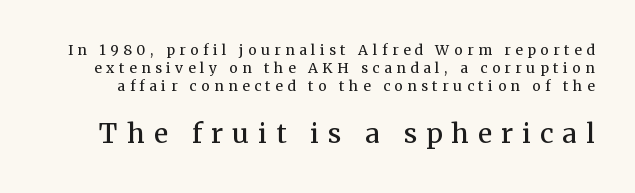
The image shows 27 px text type, upright; set normal line spacing (1.28x), unusually wide letter spacing (+0.33 em), not underlined; the second (bottom) block is 1.93x larger.
